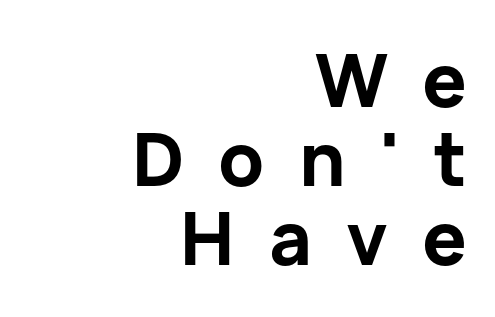
{"serif": "no", "italic": "no", "bold": "yes", "weight": "bold", "width": "normal", "stroke_contrast": "low", "x_height": "medium", "monospaced": "no", "underline": "no", "align": "right", "line_spacing": "tight", "line_spacing_ratio": 1.07, "letter_spacing": "wide", "letter_spacing_em": 0.46, "glyph_px": 74}
